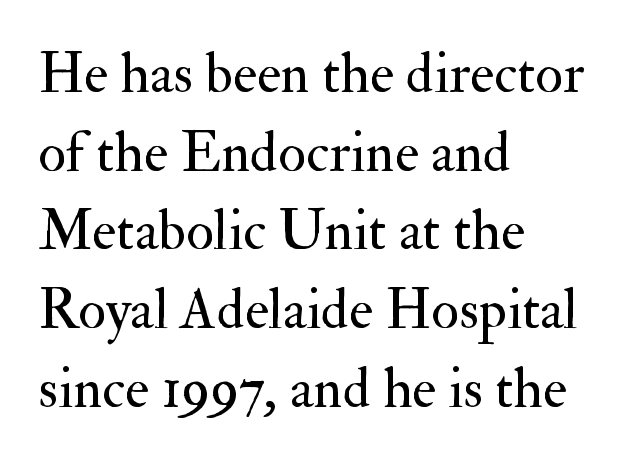
{"serif": "yes", "italic": "no", "bold": "no", "weight": "regular", "width": "normal", "stroke_contrast": "medium", "x_height": "small", "monospaced": "no", "underline": "no", "align": "left", "line_spacing": "normal", "line_spacing_ratio": 1.38, "letter_spacing": "normal", "letter_spacing_em": 0.0, "glyph_px": 57}
